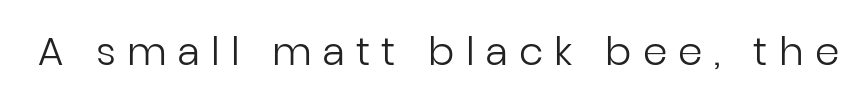
Q: Is the text bold? A: No.
Q: Is the text italic (slanted)? A: No, it is upright.
Q: Is the typeface a serif or a sans-serif typeface? A: Sans-serif.
Q: Is the text underlined? A: No.
Q: Is the spacing between letters normal or unusually wide? A: Unusually wide.
Q: Width (condensed, normal, or wide)? A: Normal.
Q: Stroke contrast? A: Low.
Q: x-height? A: Medium.
Q: Monospaced? A: No.
